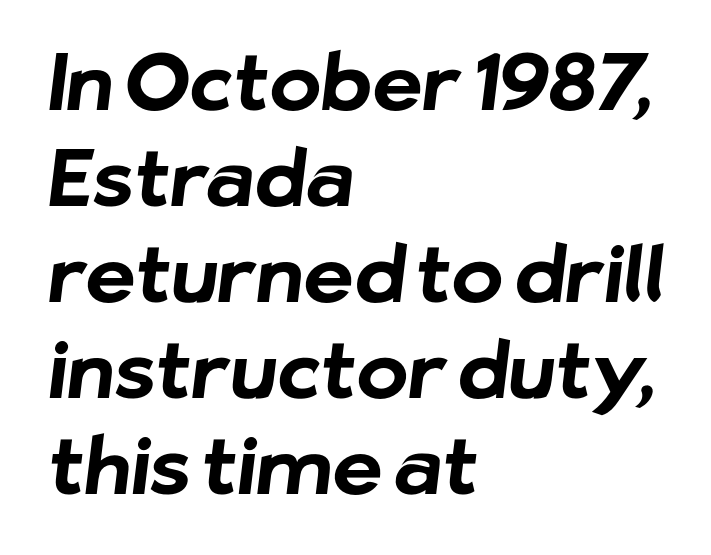
{"serif": "no", "bold": "yes", "weight": "bold", "width": "normal", "stroke_contrast": "low", "x_height": "medium", "monospaced": "no", "underline": "no", "align": "left", "line_spacing_ratio": 1.23, "letter_spacing": "normal", "letter_spacing_em": 0.0, "glyph_px": 78}
